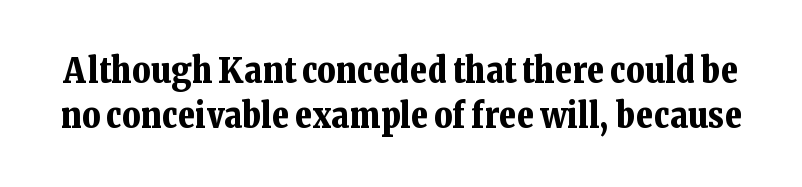
Q: Is the text bold? A: Yes.
Q: Is the text italic (slanted)? A: No, it is upright.
Q: Is the typeface a serif or a sans-serif typeface? A: Serif.
Q: Is the text underlined? A: No.
Q: Is the spacing between letters normal or unusually wide? A: Normal.
Q: Is the spacing between lines tight, normal or loose? A: Normal.
Q: Width (condensed, normal, or wide)? A: Normal.
Q: Stroke contrast? A: Low.
Q: x-height? A: Medium.
Q: Monospaced? A: No.
